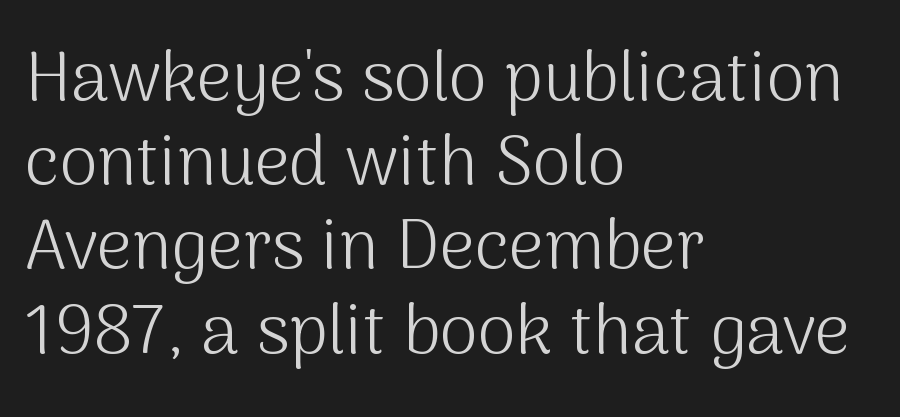
{"serif": "no", "italic": "no", "bold": "no", "weight": "light", "width": "normal", "stroke_contrast": "medium", "x_height": "medium", "monospaced": "no", "underline": "no", "align": "left", "line_spacing_ratio": 1.22, "letter_spacing": "normal", "letter_spacing_em": 0.0, "glyph_px": 69}
